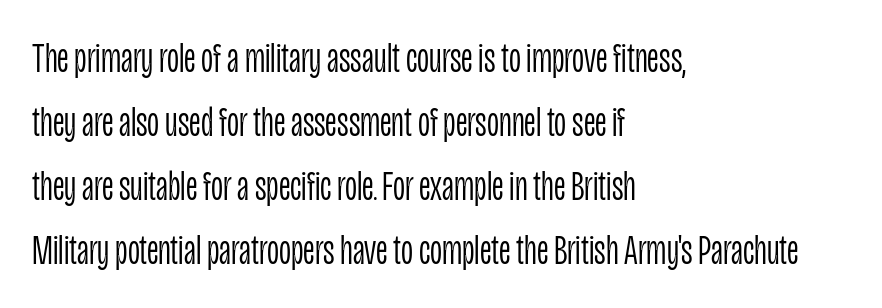
{"serif": "no", "italic": "no", "bold": "no", "weight": "light", "width": "condensed", "stroke_contrast": "low", "x_height": "large", "monospaced": "no", "underline": "no", "align": "left", "line_spacing": "normal", "line_spacing_ratio": 1.52, "letter_spacing": "normal", "letter_spacing_em": 0.0, "glyph_px": 42}
